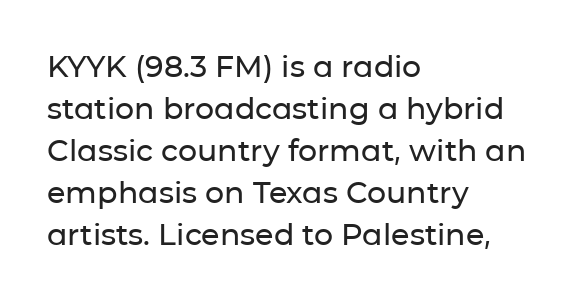
{"serif": "no", "italic": "no", "width": "normal", "stroke_contrast": "low", "x_height": "medium", "monospaced": "no", "underline": "no", "align": "left", "line_spacing": "normal", "line_spacing_ratio": 1.4, "letter_spacing": "normal", "letter_spacing_em": 0.0, "glyph_px": 30}
